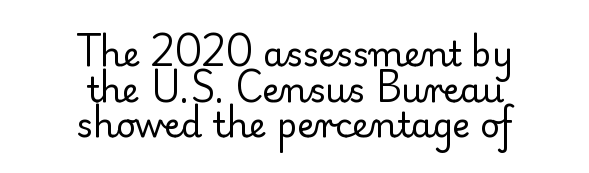
{"serif": "yes", "italic": "no", "bold": "no", "weight": "regular", "width": "normal", "stroke_contrast": "low", "x_height": "small", "monospaced": "no", "underline": "no", "align": "center", "line_spacing": "tight", "line_spacing_ratio": 1.05, "letter_spacing": "normal", "letter_spacing_em": 0.0, "glyph_px": 34}
